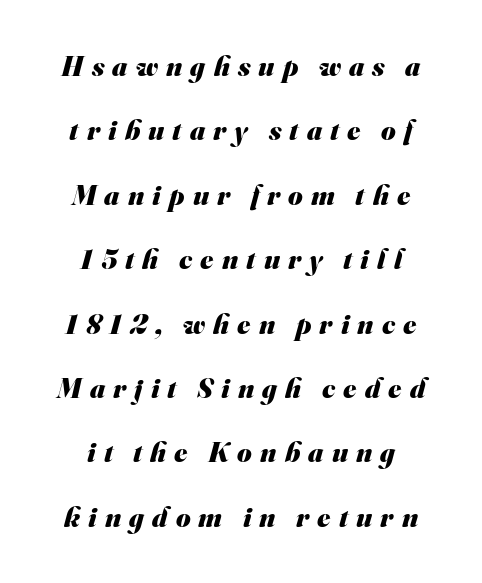
{"serif": "no", "bold": "yes", "weight": "heavy", "width": "normal", "stroke_contrast": "medium", "x_height": "small", "monospaced": "no", "underline": "no", "align": "center", "line_spacing": "loose", "line_spacing_ratio": 2.3, "letter_spacing": "wide", "letter_spacing_em": 0.29, "glyph_px": 28}
